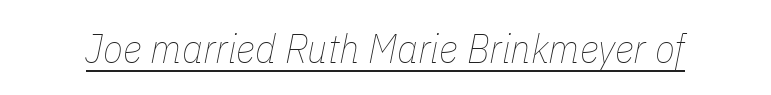
This sample carries an underscore along the baseline area. Each word holds together tightly as a unit, with standard inter-letter gaps. Caption: face not bold, strokes unweighted. The face used here is proportionally spaced, like ordinary book or web type. Slant detected: the letters are inclined.
